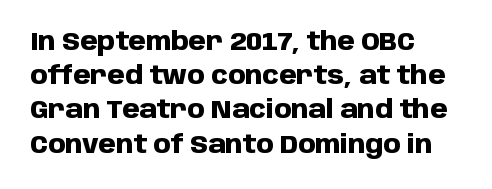
The image shows 25 px bold type, upright; set left-aligned, normal line spacing (1.37x), normal letter spacing, not underlined.
